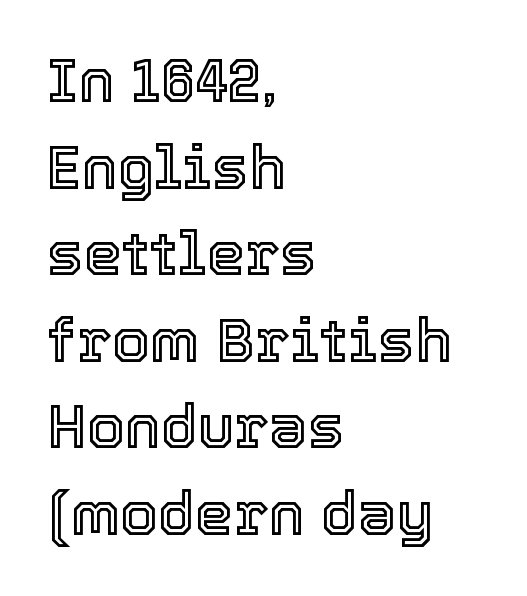
Q: Is the text italic (slanted)? A: No, it is upright.
Q: Is the text underlined? A: No.
Q: How is the paragraph aligned? A: Left-aligned.
Q: Is the spacing between letters normal or unusually wide? A: Normal.
Q: Is the spacing between lines tight, normal or loose? A: Normal.
Q: Width (condensed, normal, or wide)? A: Normal.
Q: x-height? A: Medium.
Q: Monospaced? A: No.
